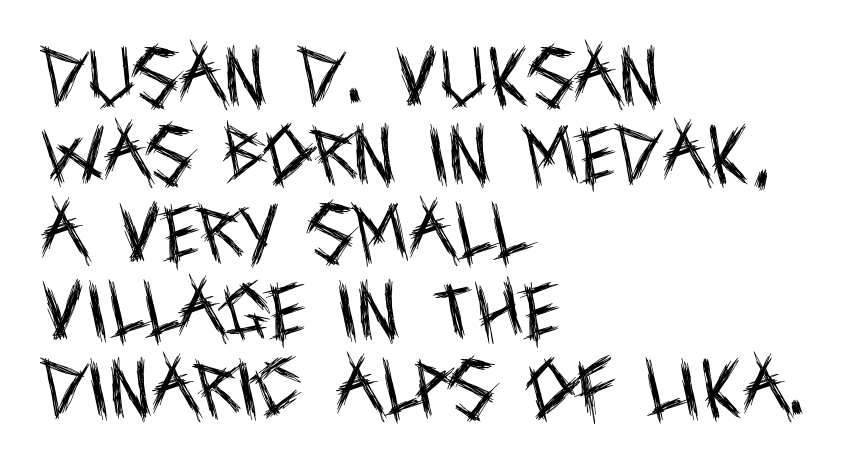
Q: Is the text bold? A: No.
Q: Is the text italic (slanted)? A: No, it is upright.
Q: Is the typeface a serif or a sans-serif typeface? A: Sans-serif.
Q: Is the text underlined? A: No.
Q: How is the paragraph aligned? A: Left-aligned.
Q: Is the spacing between letters normal or unusually wide? A: Normal.
Q: Width (condensed, normal, or wide)? A: Condensed.
Q: x-height? A: Large.
Q: Monospaced? A: No.
